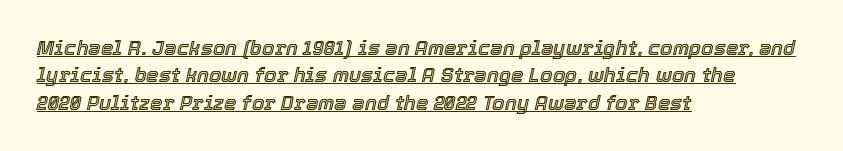
{"italic": "yes", "lean": "right", "slant_degrees": 12, "underline": "yes", "align": "left", "line_spacing": "normal", "line_spacing_ratio": 1.37, "letter_spacing": "normal", "letter_spacing_em": 0.0, "glyph_px": 20}
